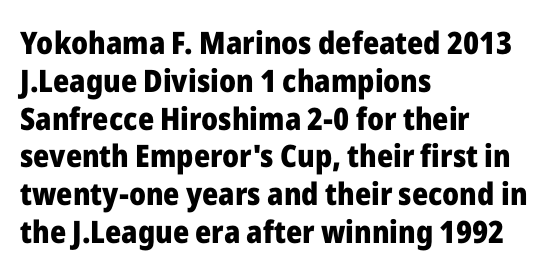
Q: Is the text bold? A: Yes.
Q: Is the text italic (slanted)? A: No, it is upright.
Q: Is the typeface a serif or a sans-serif typeface? A: Sans-serif.
Q: Is the text underlined? A: No.
Q: How is the paragraph aligned? A: Left-aligned.
Q: Is the spacing between letters normal or unusually wide? A: Normal.
Q: Width (condensed, normal, or wide)? A: Normal.
Q: Stroke contrast? A: Low.
Q: x-height? A: Medium.
Q: Monospaced? A: No.
